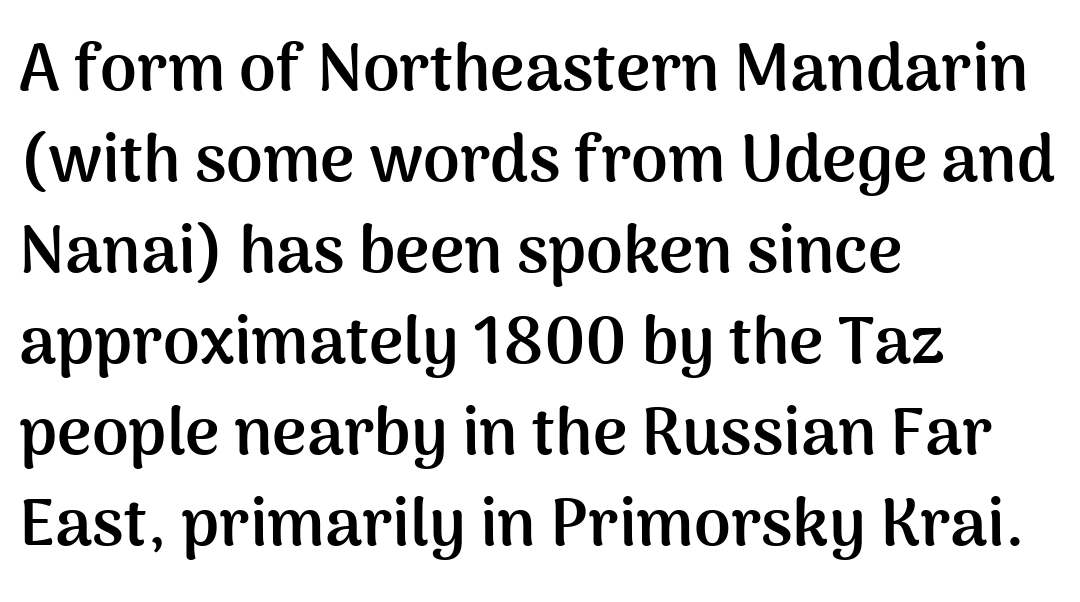
The image shows 66 px semibold sans-serif type, upright; set left-aligned, normal line spacing (1.38x), normal letter spacing, not underlined; medium stroke contrast and a medium x-height.
